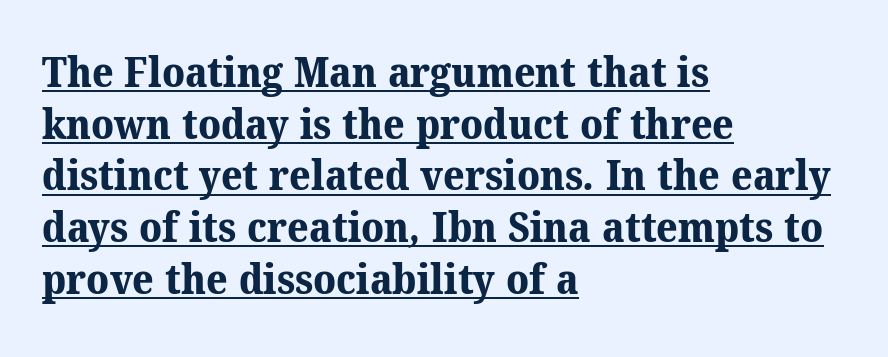
The typesetting leans heavy: a genuine bold. Each letter's strokes conclude with small projecting serifs. Short note: letters normally spaced. Emphasis is given by a line drawn under the lettering. Horizontally, the lines are justified to the leading edge only.
